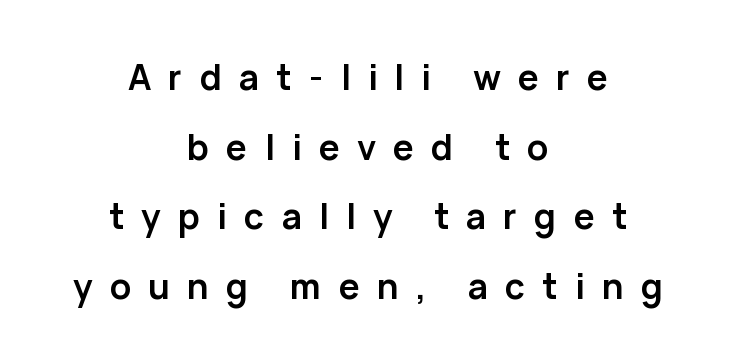
Italic: no, the glyphs are upright roman. Successive baselines arrive slowly, with a big drop between each. Any mark beneath the type? The region is blank. A centered setting, common on invitations and titles, is used for this passage. Observe the absence of serifs on each vertical stroke in this sample. Summary of weight: heavy, a full bold.
